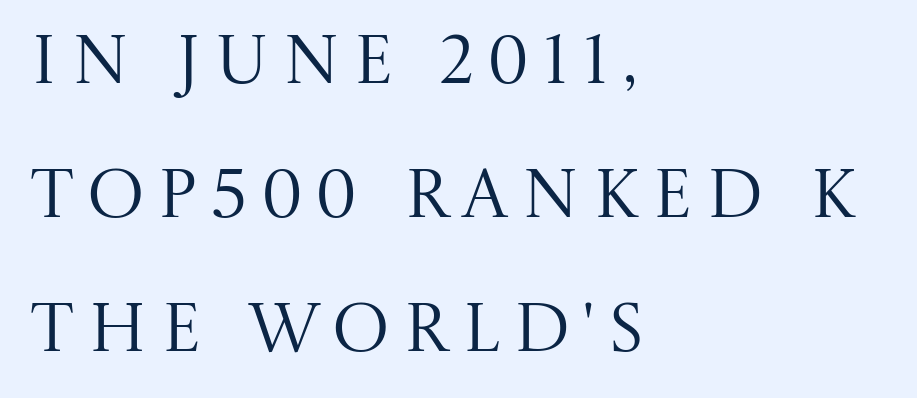
Spacing verdict: proportional, widths tailored to each character. Line starts are locked; line ends wander. Leading: increased. Decoration check: the copy has no underline. The characters display serif detailing at their extremities.
